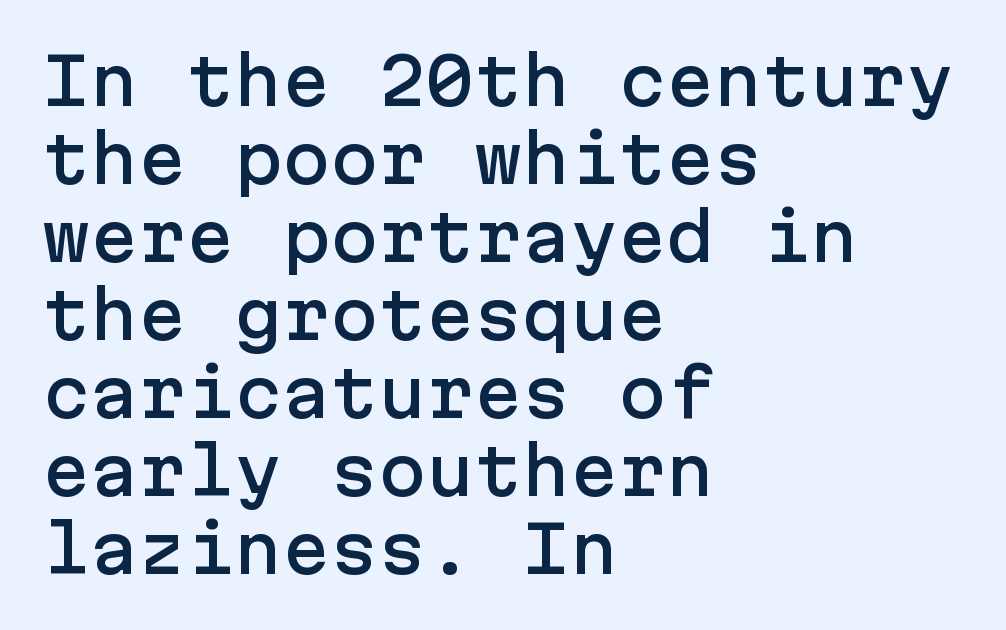
This is the regular roman posture of the typeface. Tracking here is standard; glyphs follow each other at the usual distance. To sum up the face: it is a sans, with no serifs. Line beginnings align vertically; line endings do not. Plain, unruled lines of type.
